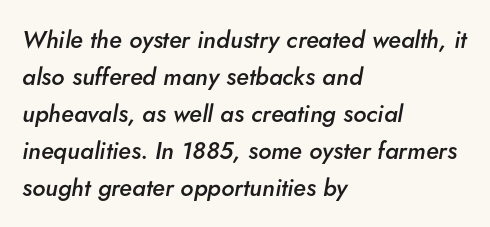
Words float on clear page, feet unadorned. The sample has been set in demibold, a notch under bold. You could call the tracking neutral — neither tight nor loose. The ragged edge is on the right, which tells us the setting is flush left. Compared with ordinary roman type, these characters are visibly tilted.
